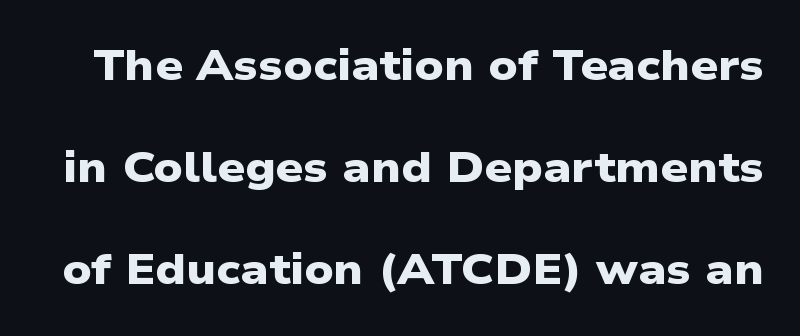
{"serif": "no", "bold": "yes", "weight": "heavy", "width": "wide", "stroke_contrast": "low", "x_height": "medium", "monospaced": "no", "underline": "no", "line_spacing": "loose", "line_spacing_ratio": 2.37, "letter_spacing": "normal", "letter_spacing_em": 0.0, "glyph_px": 43}
